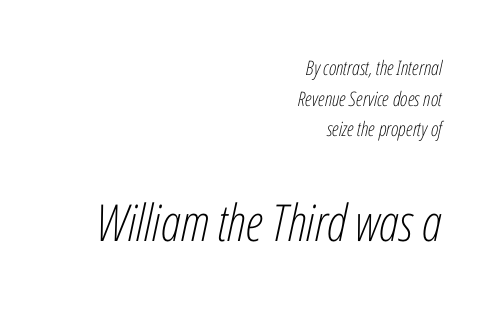
Q: Is the text bold? A: No.
Q: Is the text italic (slanted)? A: Yes, it leans right by about 12 degrees.
Q: Is the text underlined? A: No.
Q: How is the paragraph aligned? A: Right-aligned.
Q: Is the spacing between letters normal or unusually wide? A: Normal.
Q: Is the spacing between lines tight, normal or loose? A: Normal.
Q: Which block of text is set in a larger size, the first (top) or the second (bottom)? A: The second (bottom) one.
Q: Width (condensed, normal, or wide)? A: Condensed.
Q: Stroke contrast? A: Low.
Q: x-height? A: Medium.
Q: Monospaced? A: No.
